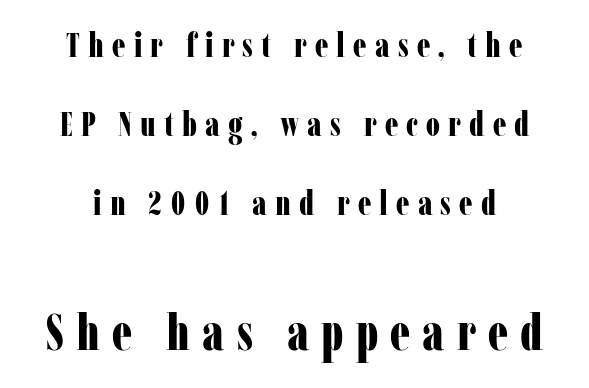
The designer went with a serif here, giving each stem small feet. Leading: increased. These lines are rendered in a variable-pitch font. A roman cut, with each character standing at attention. Thick stems and heavy bowls — unmistakably bold.
